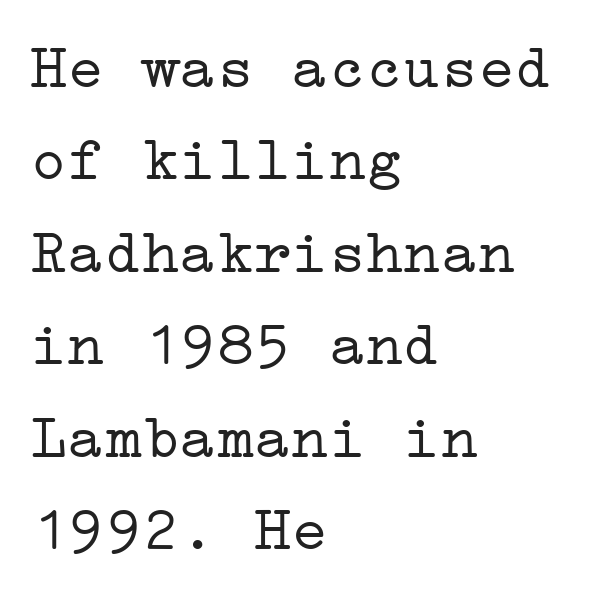
{"serif": "yes", "italic": "no", "bold": "no", "weight": "light", "width": "wide", "stroke_contrast": "low", "x_height": "medium", "underline": "no", "align": "left", "line_spacing": "normal", "line_spacing_ratio": 1.49, "letter_spacing": "normal", "letter_spacing_em": 0.0, "glyph_px": 62}
